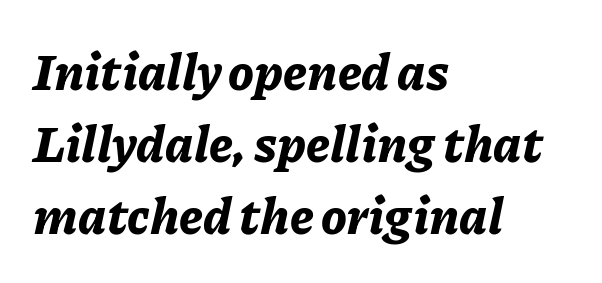
How would I describe the line gaps? Plain and ordinary. Notice how thick the strokes are: this is what a full bold looks like. If you drew a line through each stem, it would be angled. Is this a fixed-width face? No — the glyphs have proportional, varying widths. The baseline area is clear.
